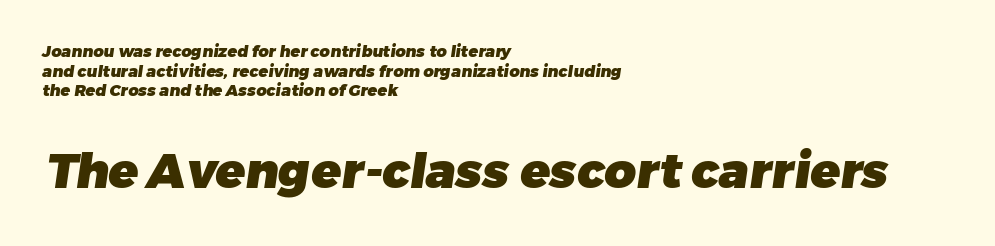
The image shows 49 px heavy sans-serif type; set left-aligned, line spacing 1.22x, normal letter spacing, not underlined; the second (bottom) block is 3.06x larger; low stroke contrast and a medium x-height.
